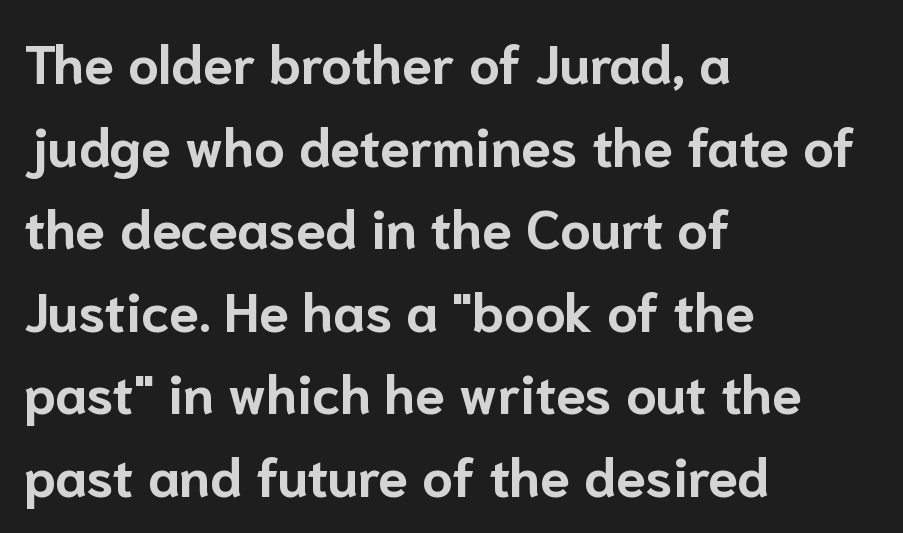
Bare-footed words on every line. Horizontal bands of white between lines are of average thickness. Type style note: lacks serifs. Every stem runs plumb, perpendicular to the baseline. Caption: multi-line text, flush left, ragged right.
